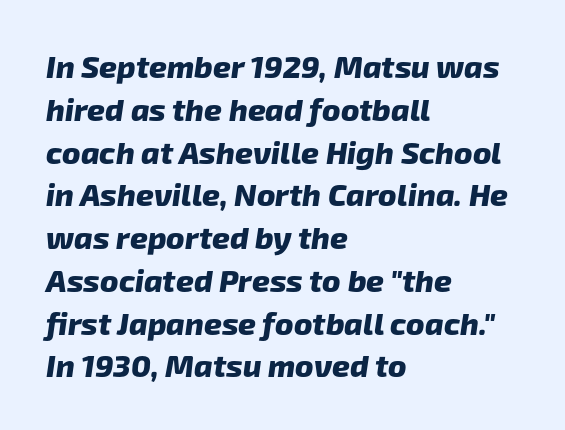
{"serif": "no", "bold": "yes", "weight": "heavy", "width": "normal", "stroke_contrast": "low", "x_height": "medium", "monospaced": "no", "underline": "no", "align": "left", "line_spacing": "normal", "line_spacing_ratio": 1.38, "letter_spacing": "normal", "letter_spacing_em": 0.0, "glyph_px": 31}
